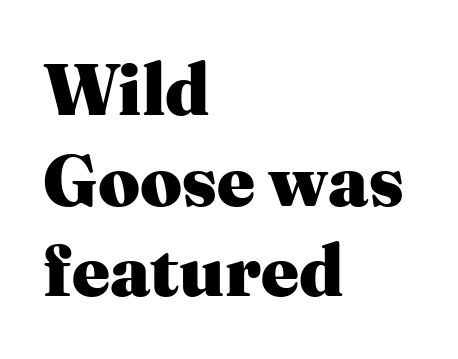
Q: Is the text bold? A: Yes.
Q: Is the text italic (slanted)? A: No, it is upright.
Q: Is the typeface a serif or a sans-serif typeface? A: Serif.
Q: Is the text underlined? A: No.
Q: How is the paragraph aligned? A: Left-aligned.
Q: Is the spacing between letters normal or unusually wide? A: Normal.
Q: Width (condensed, normal, or wide)? A: Normal.
Q: Stroke contrast? A: Medium.
Q: x-height? A: Medium.
Q: Monospaced? A: No.
